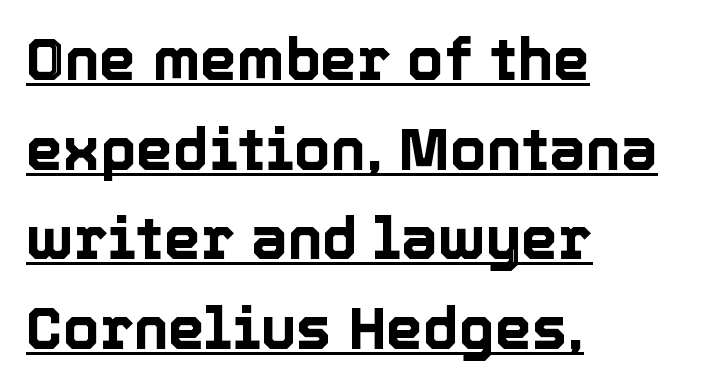
These lines are rendered in a variable-pitch font. Beneath each row of characters lies a ruled line. In CSS terms this would be text-align: left. The rendering uses a moderate line-height, typical for paragraphs. No italicization has been applied; the sample stays upright.
